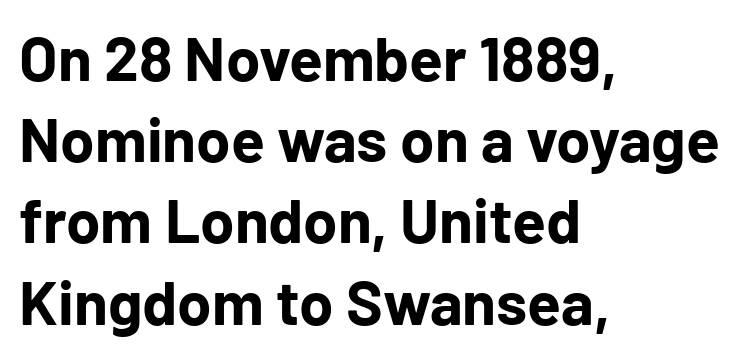
{"serif": "no", "italic": "no", "bold": "yes", "weight": "bold", "width": "normal", "stroke_contrast": "low", "x_height": "medium", "monospaced": "no", "underline": "no", "align": "left", "line_spacing": "normal", "line_spacing_ratio": 1.31, "letter_spacing": "normal", "letter_spacing_em": 0.0, "glyph_px": 62}
